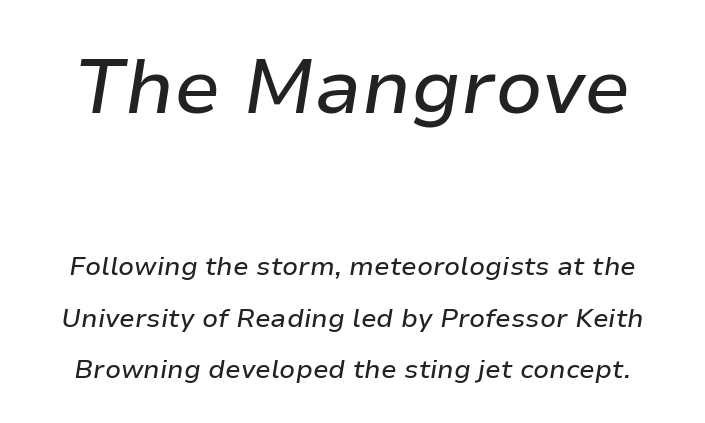
The image shows 77 px text type, italic (leaning right); set loose line spacing (1.97x), normal letter spacing, not underlined; the first (top) block is 2.96x larger; low stroke contrast and a medium x-height.
